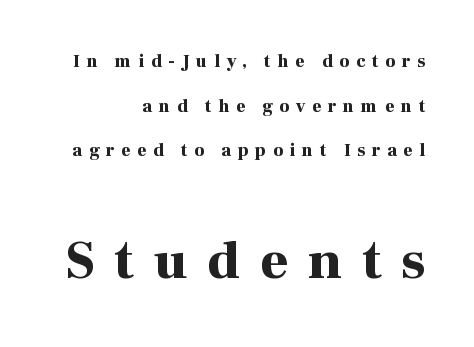
The image shows 54 px bold serif type, upright; set right-aligned, loose line spacing (2.48x), unusually wide letter spacing (+0.37 em), not underlined; the second (bottom) block is 3.0x larger; high stroke contrast and a medium x-height.
